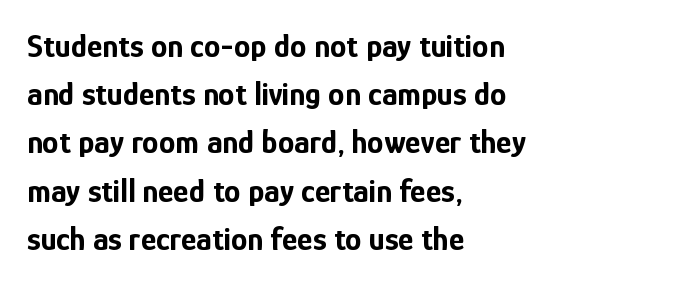
Q: Is the text bold? A: Yes.
Q: Is the text italic (slanted)? A: No, it is upright.
Q: Is the typeface a serif or a sans-serif typeface? A: Sans-serif.
Q: Is the text underlined? A: No.
Q: How is the paragraph aligned? A: Left-aligned.
Q: Is the spacing between letters normal or unusually wide? A: Normal.
Q: Is the spacing between lines tight, normal or loose? A: Normal.
Q: Width (condensed, normal, or wide)? A: Condensed.
Q: Stroke contrast? A: Low.
Q: x-height? A: Medium.
Q: Monospaced? A: No.
